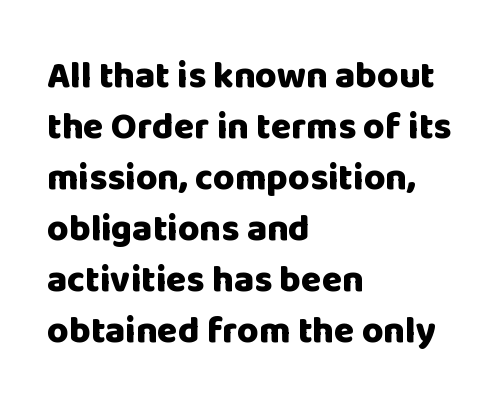
These words are printed bold, with thick strokes throughout. The foot of each line stays bare and open. The face used here is a sans, in the tradition of grotesques and geometrics. Leading matches the norm, producing a regular column. The setting favours the left margin, as ordinary paragraphs usually do. Glyph-to-glyph distance matches everyday printed text.
